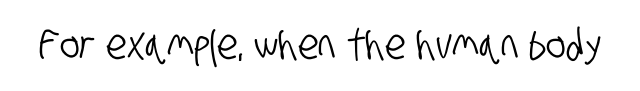
{"serif": "no", "width": "condensed", "stroke_contrast": "low", "x_height": "large", "monospaced": "no", "underline": "no", "letter_spacing": "normal", "letter_spacing_em": 0.0, "glyph_px": 42}
